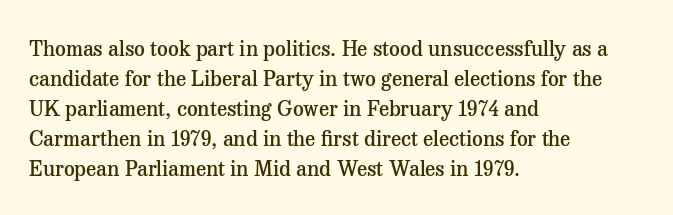
{"italic": "no", "bold": "semi", "underline": "no", "align": "left", "line_spacing": "normal", "line_spacing_ratio": 1.43, "letter_spacing": "normal", "letter_spacing_em": 0.0, "glyph_px": 21}
